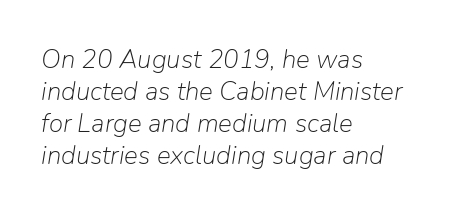
The image shows 26 px text type, italic (leaning right); set left-aligned, line spacing 1.23x, normal letter spacing, not underlined.
